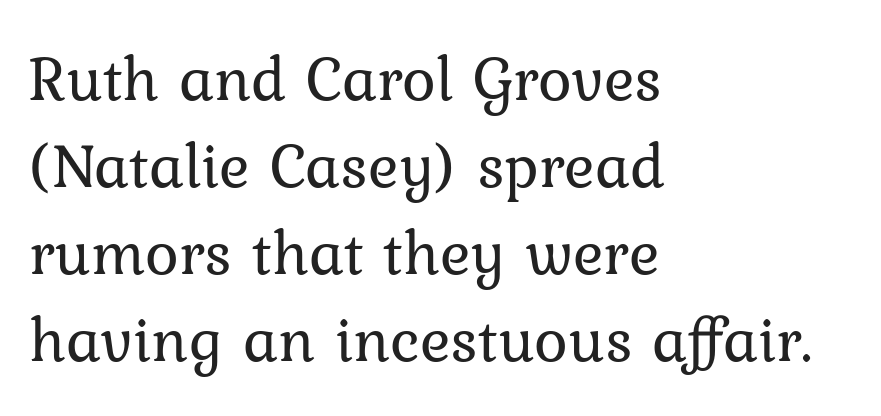
Q: Is the text bold? A: No.
Q: Is the text italic (slanted)? A: No, it is upright.
Q: Is the typeface a serif or a sans-serif typeface? A: Serif.
Q: Is the text underlined? A: No.
Q: How is the paragraph aligned? A: Left-aligned.
Q: Is the spacing between letters normal or unusually wide? A: Normal.
Q: Is the spacing between lines tight, normal or loose? A: Normal.
Q: Width (condensed, normal, or wide)? A: Normal.
Q: Stroke contrast? A: Low.
Q: x-height? A: Medium.
Q: Monospaced? A: No.
